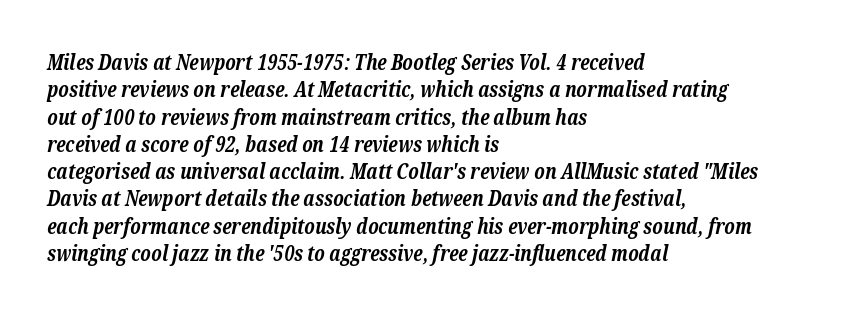
{"italic": "yes", "lean": "right", "slant_degrees": 12, "bold": "yes", "underline": "no", "align": "left", "line_spacing": "normal", "line_spacing_ratio": 1.3, "letter_spacing": "normal", "letter_spacing_em": 0.0, "glyph_px": 21}
